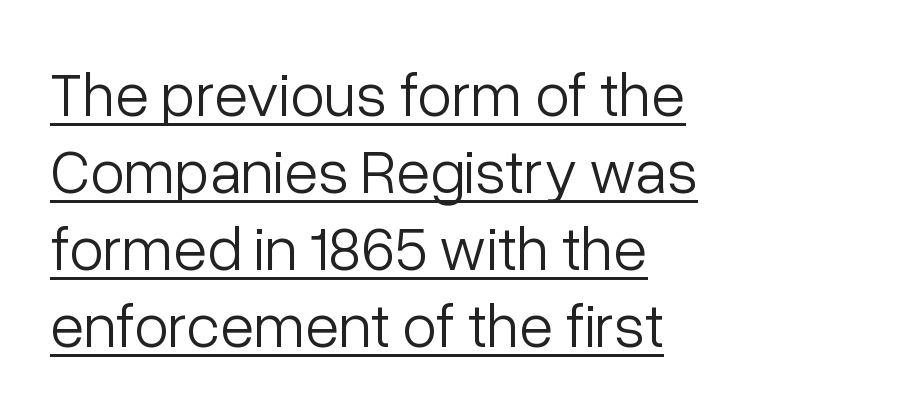
{"serif": "no", "italic": "no", "bold": "no", "weight": "light", "width": "normal", "stroke_contrast": "low", "x_height": "medium", "monospaced": "no", "underline": "yes", "align": "left", "line_spacing_ratio": 1.24, "letter_spacing": "normal", "letter_spacing_em": 0.0, "glyph_px": 62}
